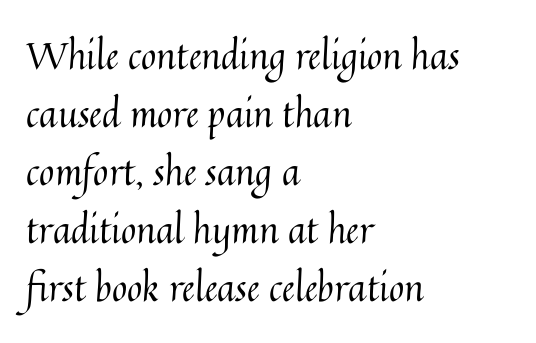
Q: Is the text bold? A: No.
Q: Is the text italic (slanted)? A: Yes.
Q: Is the text underlined? A: No.
Q: How is the paragraph aligned? A: Left-aligned.
Q: Is the spacing between letters normal or unusually wide? A: Normal.
Q: Is the spacing between lines tight, normal or loose? A: Normal.
Q: Width (condensed, normal, or wide)? A: Normal.
Q: Stroke contrast? A: Medium.
Q: x-height? A: Medium.
Q: Monospaced? A: No.
